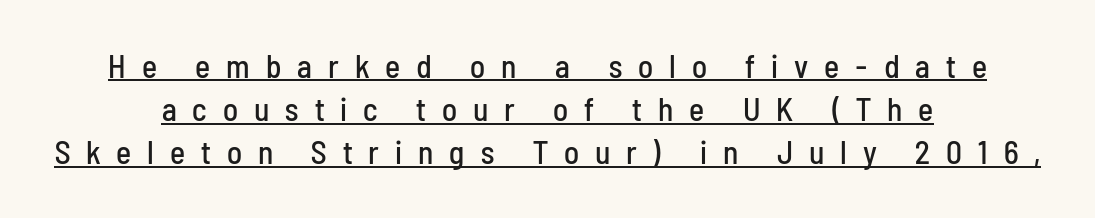
What decoration does the sample have? An underline. This is the regular roman posture of the typeface. If you folded the block vertically in half, each line would mirror itself in length. A typesetter would call this heavily tracked-out type. Type style note: lacks serifs. The designer left line spacing at the default.
